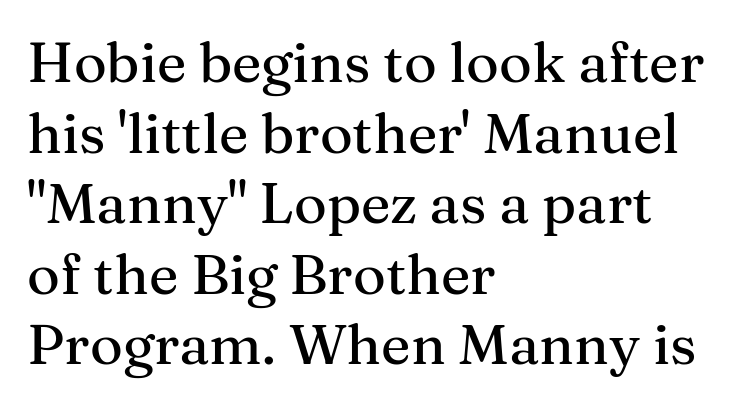
The image shows 56 px serif type, upright; set left-aligned, normal line spacing (1.26x), normal letter spacing, not underlined; medium stroke contrast and a medium x-height.
